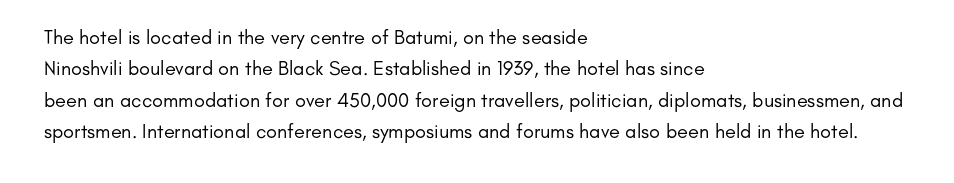
Q: Is the text bold? A: No.
Q: Is the text italic (slanted)? A: No, it is upright.
Q: Is the text underlined? A: No.
Q: How is the paragraph aligned? A: Left-aligned.
Q: Is the spacing between letters normal or unusually wide? A: Normal.
Q: Is the spacing between lines tight, normal or loose? A: Normal.
